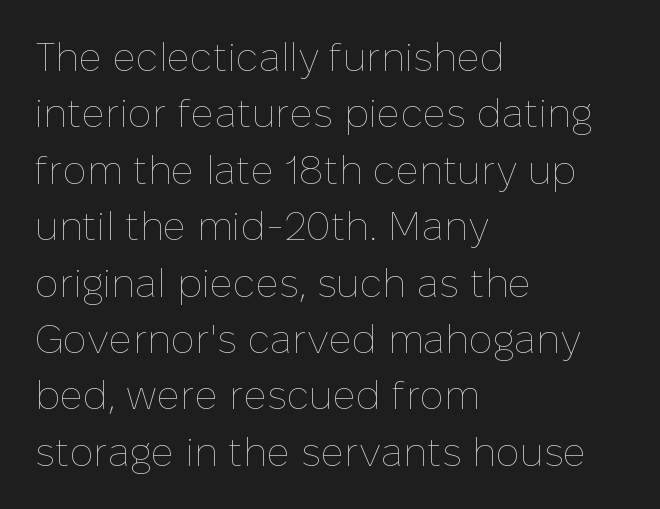
The image shows 40 px thin type, upright; set left-aligned, normal line spacing (1.41x), normal letter spacing, not underlined; low stroke contrast and a medium x-height.
